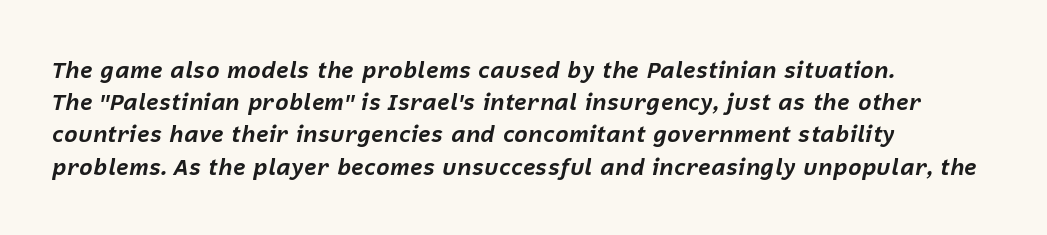
The image shows 23 px bold type, italic (leaning right); set left-aligned, normal line spacing (1.4x), normal letter spacing, not underlined.
